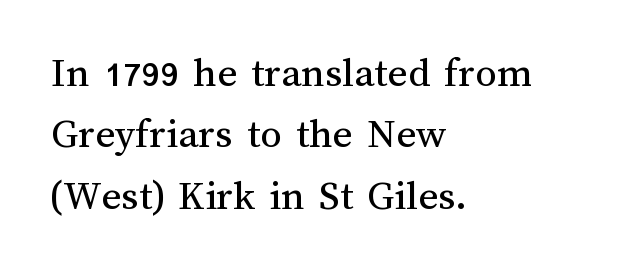
Each new line begins a customary step beneath the previous one. One-word summary of the alignment: left. The passage shown has conventional tracking throughout. The space beneath each line is pristine and unruled. The passage shown is not bold in any degree.
